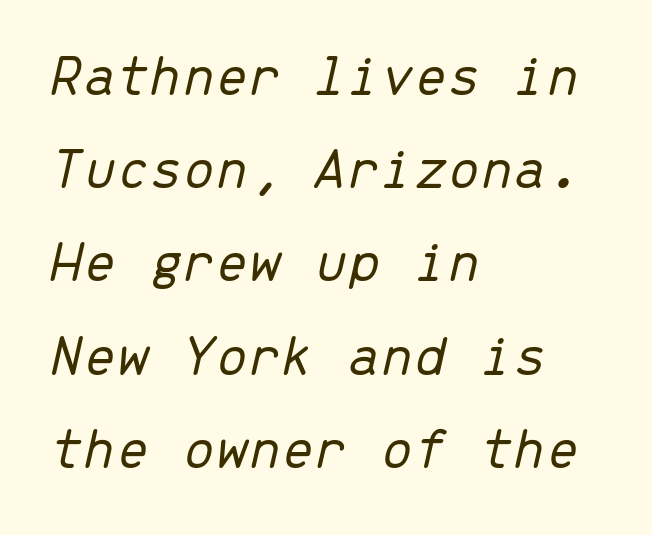
The image shows 59 px light type, italic (leaning right), monospaced; set left-aligned, normal line spacing (1.58x), normal letter spacing, not underlined; low stroke contrast and a medium x-height.
